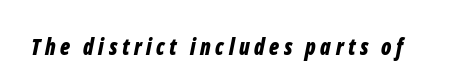
The image shows 22 px bold type, italic (leaning right); set unusually wide letter spacing (+0.21 em), not underlined.
